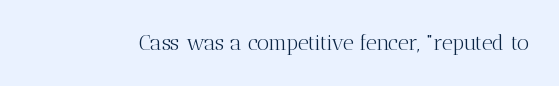
{"italic": "no", "bold": "no", "underline": "no", "letter_spacing": "normal", "letter_spacing_em": 0.0, "glyph_px": 21}
